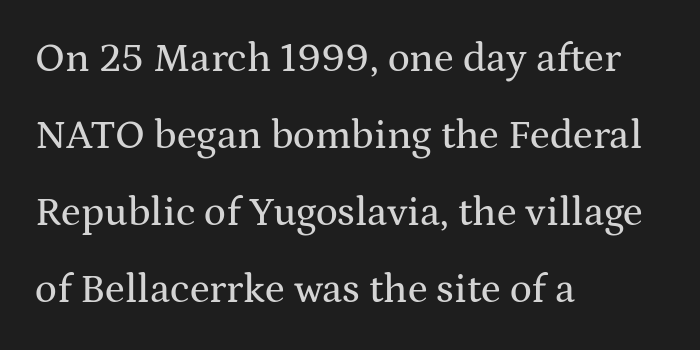
The image shows 41 px wide serif type, upright; set left-aligned, line spacing 1.88x, normal letter spacing, not underlined; medium stroke contrast and a medium x-height.
